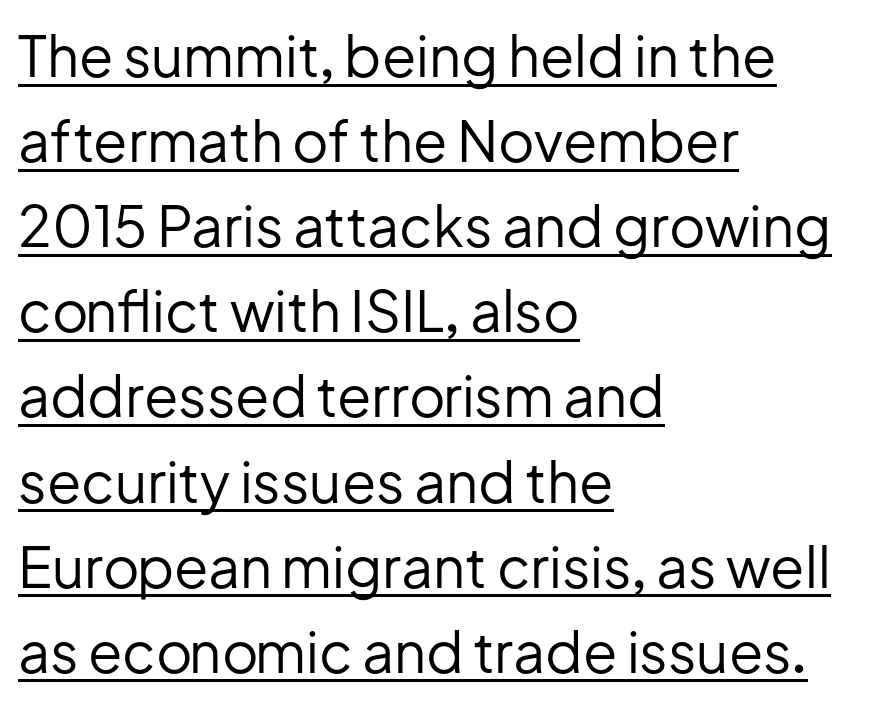
{"serif": "no", "italic": "no", "bold": "no", "weight": "regular", "width": "normal", "stroke_contrast": "low", "x_height": "medium", "monospaced": "no", "underline": "yes", "align": "left", "line_spacing": "normal", "line_spacing_ratio": 1.52, "letter_spacing": "normal", "letter_spacing_em": 0.0, "glyph_px": 56}
